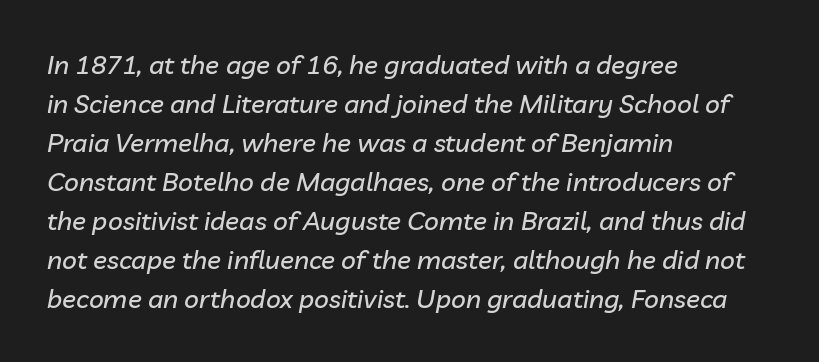
The image shows 26 px text type, italic (leaning right); set left-aligned, normal line spacing (1.5x), normal letter spacing, not underlined.
